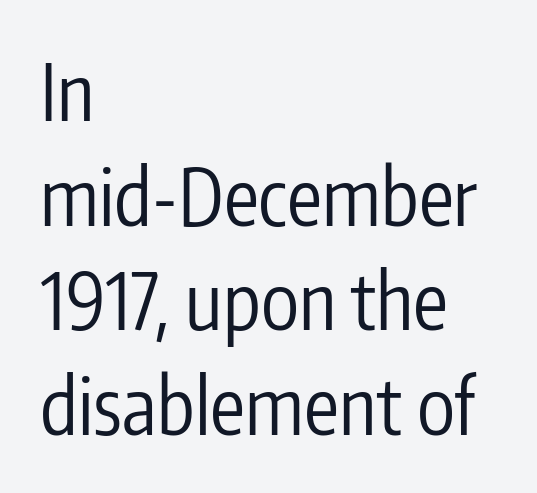
Notice how descenders clear the ascenders below comfortably — that's standard leading. Stems here are at most as thick as an everyday book face. Spacing between characters is what you'd get straight out of the box. Decoration check: the copy has no underline. This is roman type, the default non-slanted kind.
